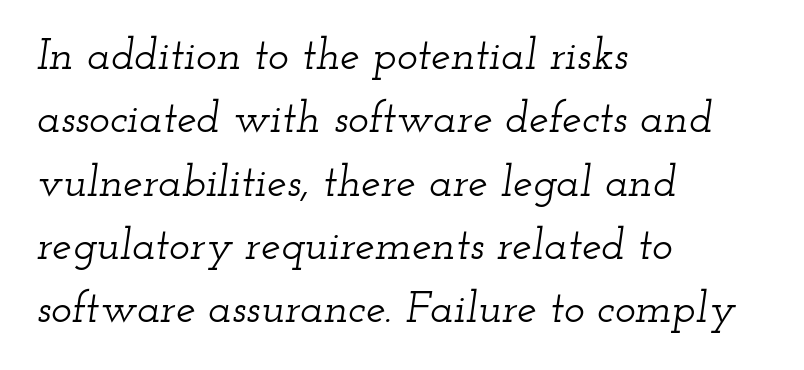
{"serif": "yes", "italic": "yes", "lean": "right", "slant_degrees": 12, "width": "wide", "stroke_contrast": "low", "x_height": "small", "monospaced": "no", "underline": "no", "align": "left", "line_spacing": "normal", "line_spacing_ratio": 1.44, "letter_spacing": "normal", "letter_spacing_em": 0.0, "glyph_px": 44}
